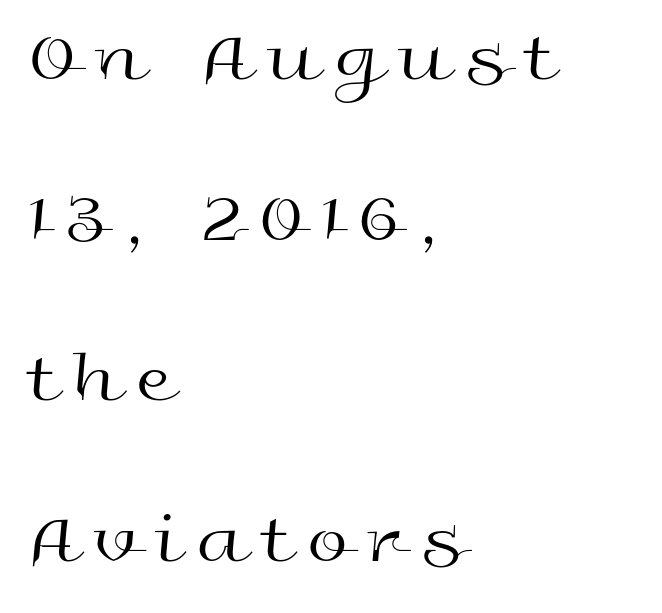
The image shows 74 px regular-weight, wide sans-serif type, upright; set left-aligned, loose line spacing (2.17x), unusually wide letter spacing (+0.23 em), not underlined; a medium x-height.
